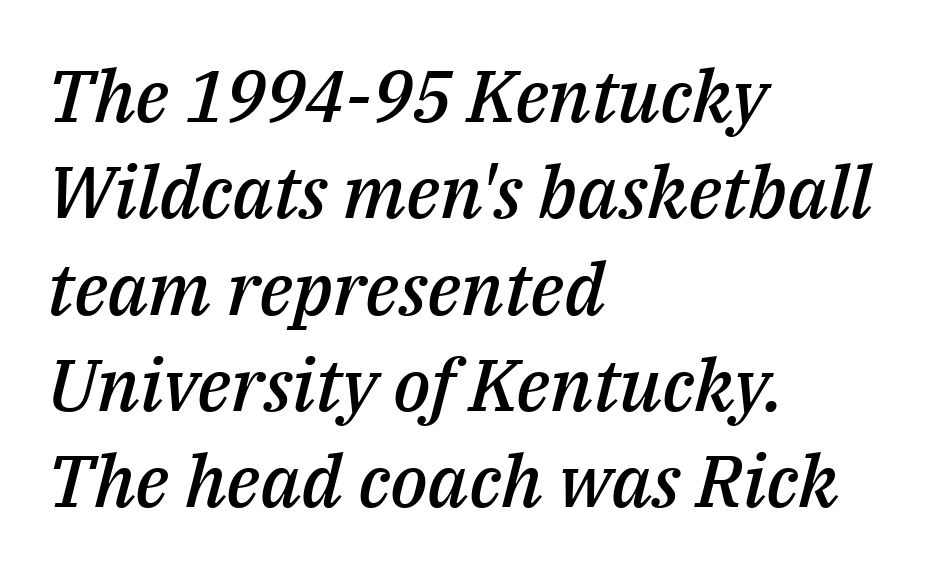
{"italic": "yes", "lean": "right", "slant_degrees": 14, "bold": "semi", "weight": "semibold", "width": "normal", "stroke_contrast": "medium", "x_height": "medium", "monospaced": "no", "underline": "no", "align": "left", "line_spacing": "normal", "line_spacing_ratio": 1.32, "letter_spacing": "normal", "letter_spacing_em": 0.0, "glyph_px": 73}
